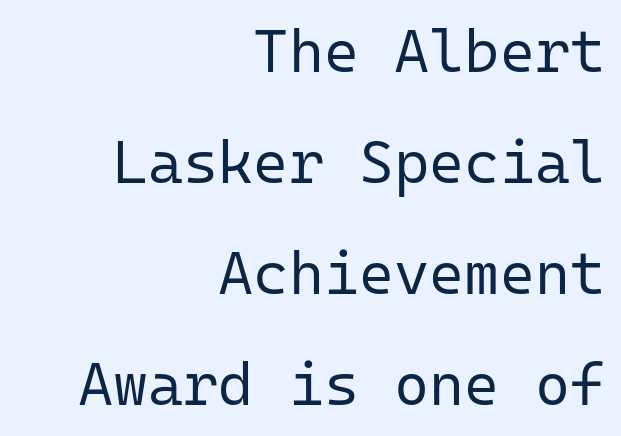
The image shows 60 px regular-weight sans-serif type, upright, monospaced; set right-aligned, line spacing 1.85x, normal letter spacing, not underlined; low stroke contrast and a medium x-height.
